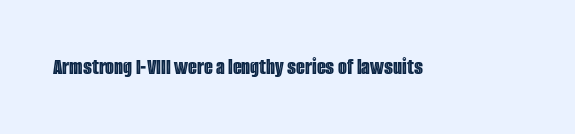
Each word holds together tightly as a unit, with standard inter-letter gaps. Posture: upright roman. The specimen omits any rule beneath the text block's lines.
